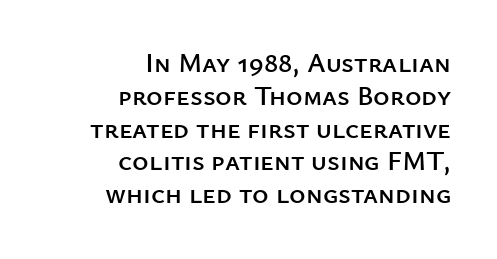
Q: Is the text italic (slanted)? A: No, it is upright.
Q: Is the typeface a serif or a sans-serif typeface? A: Sans-serif.
Q: Is the text underlined? A: No.
Q: How is the paragraph aligned? A: Right-aligned.
Q: Is the spacing between letters normal or unusually wide? A: Normal.
Q: Width (condensed, normal, or wide)? A: Normal.
Q: Stroke contrast? A: Low.
Q: x-height? A: Medium.
Q: Monospaced? A: No.
